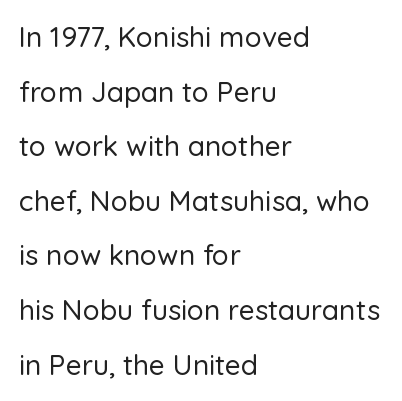
You could fit nearly another row in the gap between these rows. The rendering uses natural spacing where letterforms have individual widths. Does the lettering tilt? It doesn't — this is upright. The space beneath each line is pristine and unruled.
